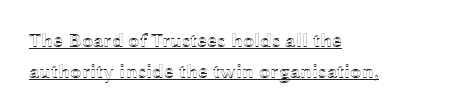
You can tell it's not italic because the verticals are truly vertical. Rows of type keep a routine distance in the vertical direction. The words here are underlined. This rendering uses left alignment, leaving the right contour irregular.
